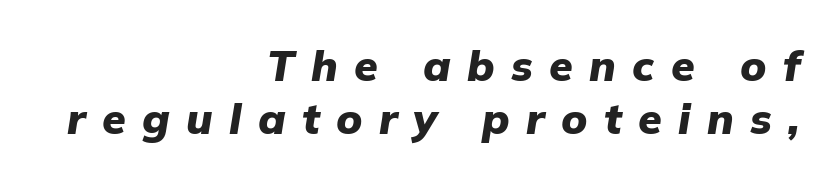
Q: Is the text bold? A: Yes.
Q: Is the text italic (slanted)? A: Yes, it leans right by about 9 degrees.
Q: Is the text underlined? A: No.
Q: How is the paragraph aligned? A: Right-aligned.
Q: Is the spacing between letters normal or unusually wide? A: Unusually wide.
Q: Width (condensed, normal, or wide)? A: Normal.
Q: Stroke contrast? A: Low.
Q: x-height? A: Medium.
Q: Monospaced? A: No.
